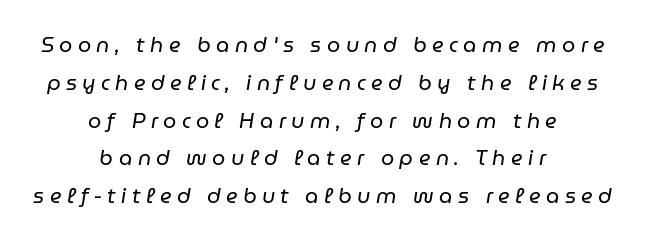
Q: Is the text bold? A: No.
Q: Is the text italic (slanted)? A: Yes, it leans right by about 9 degrees.
Q: Is the text underlined? A: No.
Q: How is the paragraph aligned? A: Centered.
Q: Is the spacing between letters normal or unusually wide? A: Unusually wide.
